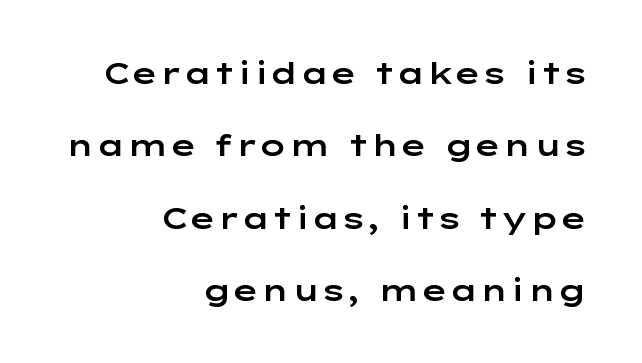
Q: Is the text italic (slanted)? A: No, it is upright.
Q: Is the typeface a serif or a sans-serif typeface? A: Sans-serif.
Q: Is the text underlined? A: No.
Q: How is the paragraph aligned? A: Right-aligned.
Q: Is the spacing between letters normal or unusually wide? A: Normal.
Q: Is the spacing between lines tight, normal or loose? A: Loose.
Q: Width (condensed, normal, or wide)? A: Wide.
Q: Stroke contrast? A: Low.
Q: x-height? A: Medium.
Q: Monospaced? A: No.
